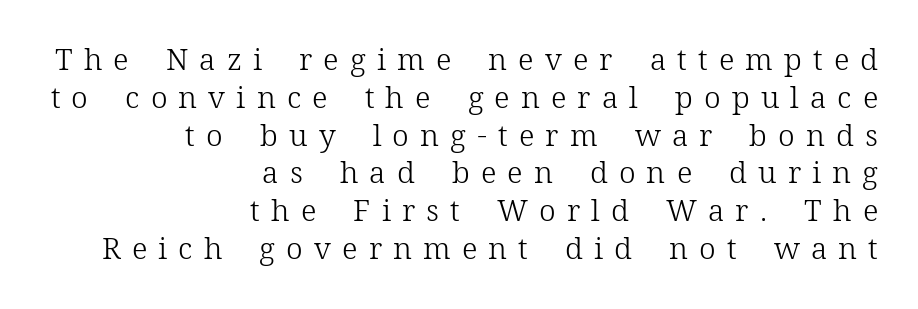
Q: Is the text bold? A: No.
Q: Is the text italic (slanted)? A: No, it is upright.
Q: Is the typeface a serif or a sans-serif typeface? A: Serif.
Q: Is the text underlined? A: No.
Q: How is the paragraph aligned? A: Right-aligned.
Q: Is the spacing between letters normal or unusually wide? A: Unusually wide.
Q: Is the spacing between lines tight, normal or loose? A: Normal.
Q: Width (condensed, normal, or wide)? A: Normal.
Q: Stroke contrast? A: Low.
Q: x-height? A: Medium.
Q: Monospaced? A: No.
